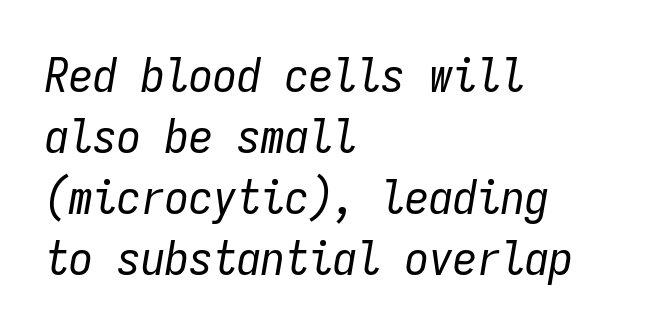
Q: Is the text bold? A: No.
Q: Is the text italic (slanted)? A: Yes, it leans right by about 9 degrees.
Q: Is the text underlined? A: No.
Q: How is the paragraph aligned? A: Left-aligned.
Q: Is the spacing between letters normal or unusually wide? A: Normal.
Q: Is the spacing between lines tight, normal or loose? A: Normal.
Q: Width (condensed, normal, or wide)? A: Condensed.
Q: Stroke contrast? A: Low.
Q: x-height? A: Medium.
Q: Monospaced? A: Yes.
